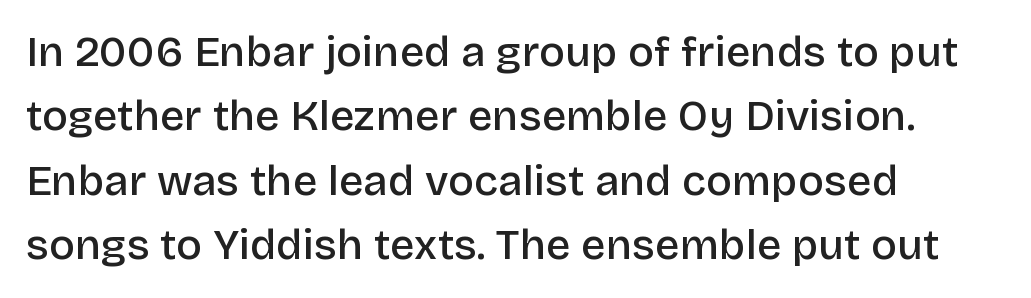
{"serif": "no", "italic": "no", "bold": "semi", "weight": "semibold", "width": "normal", "stroke_contrast": "low", "x_height": "large", "monospaced": "no", "underline": "no", "align": "left", "line_spacing": "normal", "line_spacing_ratio": 1.5, "letter_spacing": "normal", "letter_spacing_em": 0.0, "glyph_px": 43}
